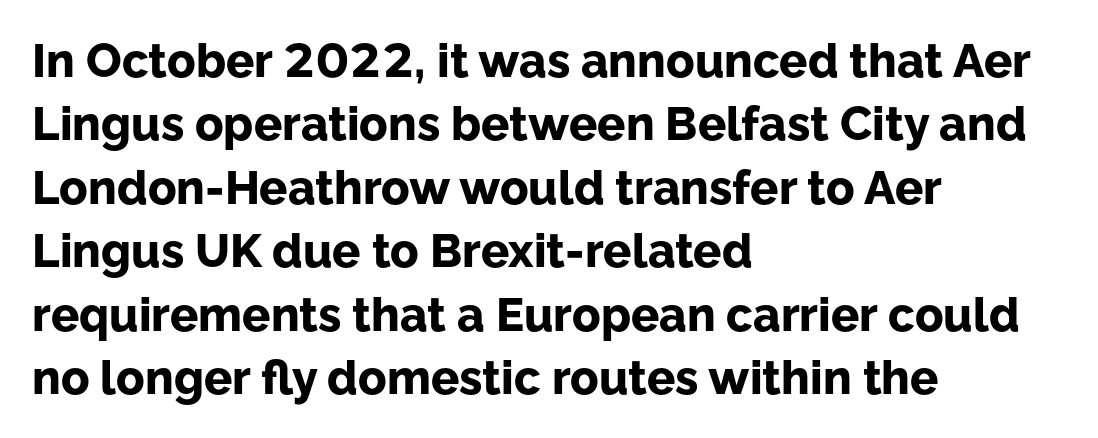
{"serif": "no", "italic": "no", "bold": "yes", "weight": "bold", "width": "normal", "stroke_contrast": "low", "x_height": "medium", "monospaced": "no", "underline": "no", "align": "left", "line_spacing": "normal", "line_spacing_ratio": 1.35, "letter_spacing": "normal", "letter_spacing_em": 0.0, "glyph_px": 47}
